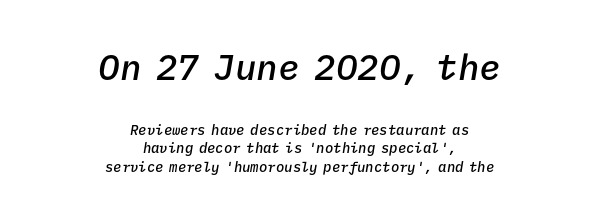
Q: Is the text bold? A: Semi-bold.
Q: Is the text italic (slanted)? A: Yes, it leans right by about 9 degrees.
Q: Is the text underlined? A: No.
Q: How is the paragraph aligned? A: Centered.
Q: Is the spacing between letters normal or unusually wide? A: Normal.
Q: Is the spacing between lines tight, normal or loose? A: Normal.
Q: Which block of text is set in a larger size, the first (top) or the second (bottom)? A: The first (top) one.
Q: Width (condensed, normal, or wide)? A: Normal.
Q: Stroke contrast? A: Low.
Q: x-height? A: Medium.
Q: Monospaced? A: Yes.
